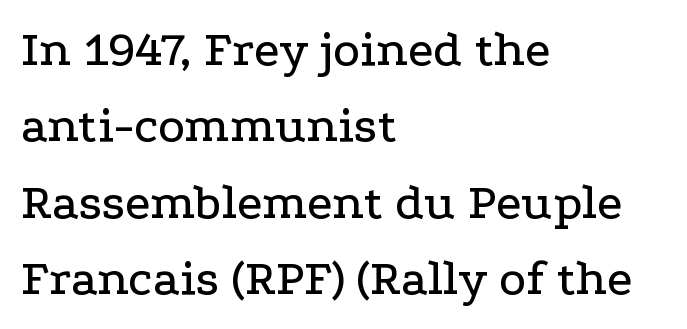
Q: Is the text italic (slanted)? A: No, it is upright.
Q: Is the typeface a serif or a sans-serif typeface? A: Serif.
Q: Is the text underlined? A: No.
Q: How is the paragraph aligned? A: Left-aligned.
Q: Is the spacing between letters normal or unusually wide? A: Normal.
Q: Is the spacing between lines tight, normal or loose? A: Normal.
Q: Width (condensed, normal, or wide)? A: Wide.
Q: Stroke contrast? A: Low.
Q: x-height? A: Medium.
Q: Monospaced? A: No.
